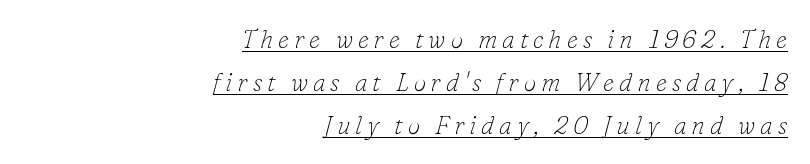
{"italic": "yes", "lean": "right", "slant_degrees": 16, "bold": "no", "underline": "yes", "align": "right", "line_spacing_ratio": 1.72, "letter_spacing": "wide", "letter_spacing_em": 0.2, "glyph_px": 25}
